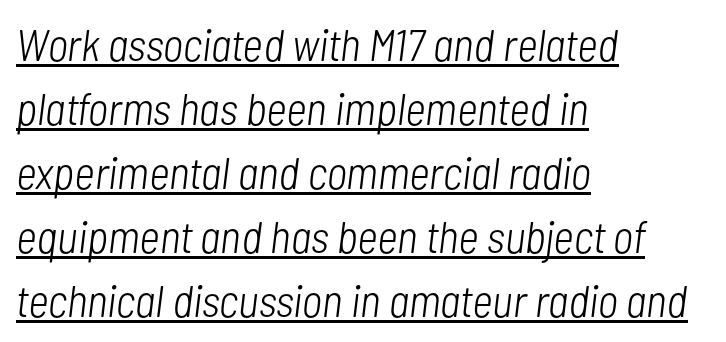
The image shows 45 px light, condensed type, italic (leaning right); set left-aligned, normal line spacing (1.42x), normal letter spacing, underlined; low stroke contrast and a medium x-height.
